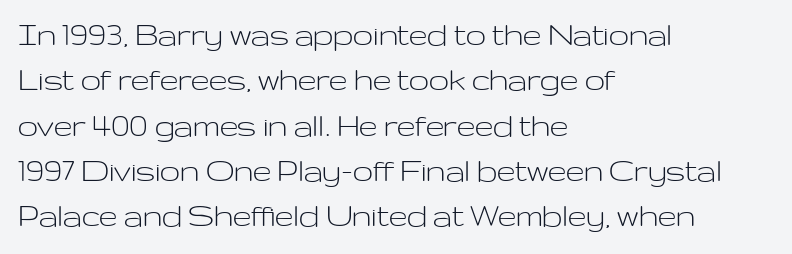
The image shows 36 px light, wide sans-serif type, upright; set left-aligned, normal line spacing (1.26x), normal letter spacing, not underlined; low stroke contrast and a medium x-height.
